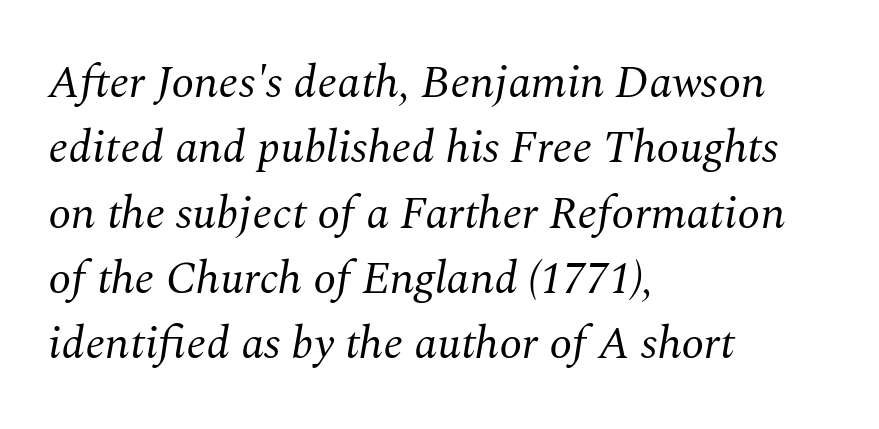
The image shows 46 px regular-weight serif type, italic (leaning right); set left-aligned, normal line spacing (1.42x), normal letter spacing, not underlined; medium stroke contrast and a medium x-height.
